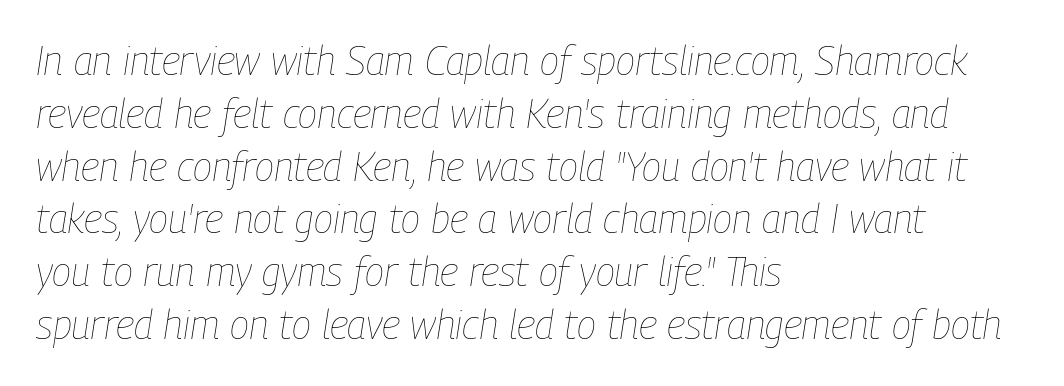
The image shows 40 px thin, condensed type, italic (leaning right); set left-aligned, normal line spacing (1.32x), normal letter spacing, not underlined; low stroke contrast and a medium x-height.
